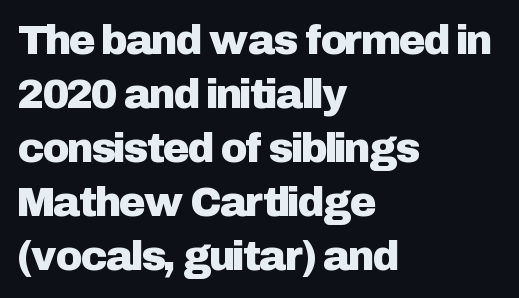
Q: Is the text italic (slanted)? A: No, it is upright.
Q: Is the typeface a serif or a sans-serif typeface? A: Sans-serif.
Q: Is the text underlined? A: No.
Q: How is the paragraph aligned? A: Left-aligned.
Q: Is the spacing between letters normal or unusually wide? A: Normal.
Q: Is the spacing between lines tight, normal or loose? A: Normal.
Q: Width (condensed, normal, or wide)? A: Normal.
Q: Stroke contrast? A: Low.
Q: x-height? A: Medium.
Q: Monospaced? A: No.
